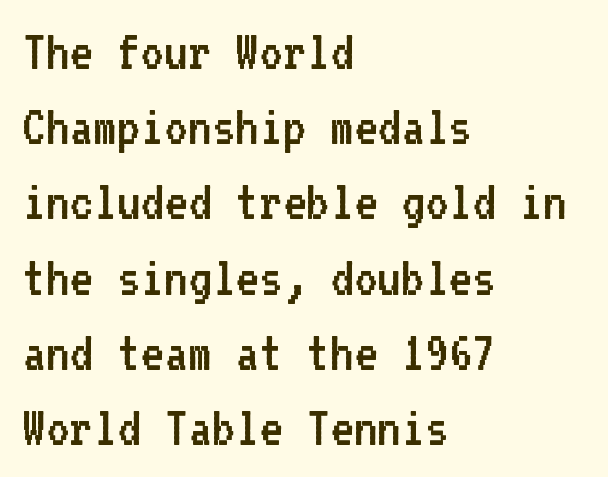
The image shows 57 px regular-weight sans-serif type, upright, monospaced; set left-aligned, normal line spacing (1.32x), normal letter spacing, not underlined; low stroke contrast and a medium x-height.
